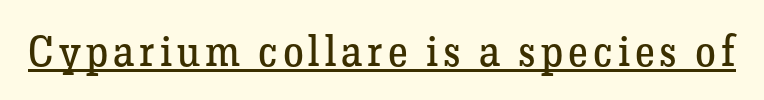
{"serif": "yes", "italic": "no", "bold": "no", "weight": "regular", "width": "normal", "stroke_contrast": "low", "x_height": "medium", "monospaced": "no", "underline": "yes", "glyph_px": 42}
